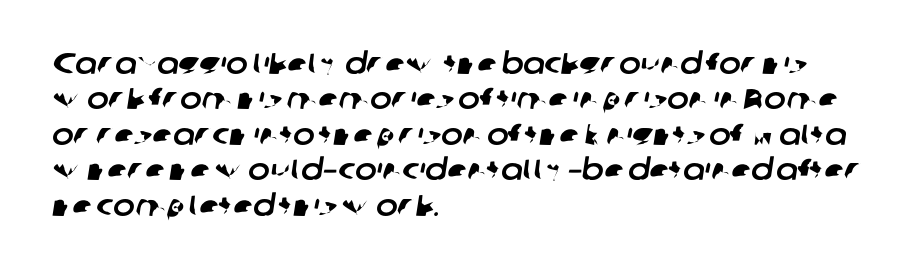
The gap between lines stays unmarked. Short and long lines alike share a common starting point at left. Tracking here is standard; glyphs follow each other at the usual distance. The letters carry no serifs — their stems end cleanly without finishing strokes. Spacing verdict: proportional, widths tailored to each character.
